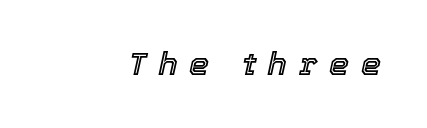
Q: Is the text italic (slanted)? A: Yes, it leans right by about 12 degrees.
Q: Is the text underlined? A: No.
Q: Is the spacing between letters normal or unusually wide? A: Unusually wide.
Q: Width (condensed, normal, or wide)? A: Normal.
Q: x-height? A: Medium.
Q: Monospaced? A: No.
